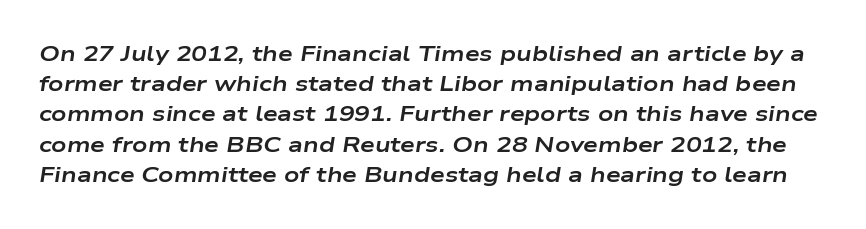
The image shows 21 px bold type, italic (leaning right); set normal line spacing (1.44x), normal letter spacing, not underlined.
